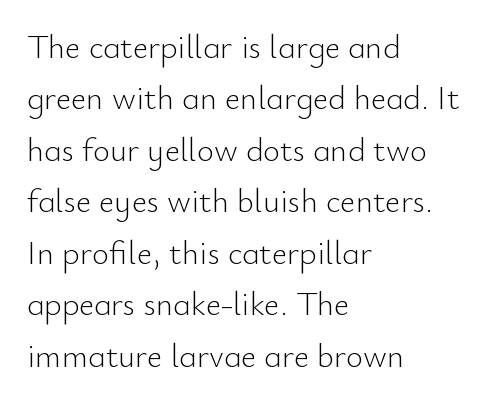
The image shows 33 px light sans-serif type, upright; set left-aligned, normal line spacing (1.56x), normal letter spacing, not underlined; low stroke contrast and a small x-height.
